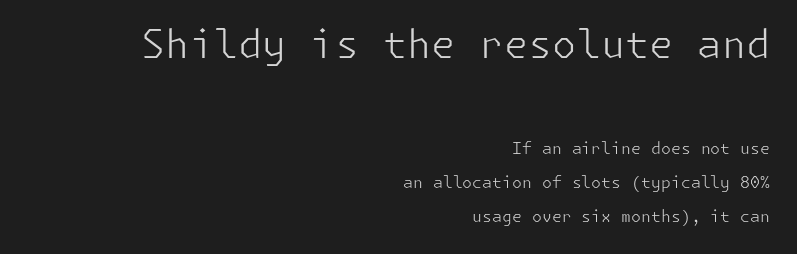
Q: Is the text bold? A: No.
Q: Is the text italic (slanted)? A: No, it is upright.
Q: Is the typeface a serif or a sans-serif typeface? A: Sans-serif.
Q: Is the text underlined? A: No.
Q: How is the paragraph aligned? A: Right-aligned.
Q: Is the spacing between letters normal or unusually wide? A: Normal.
Q: Is the spacing between lines tight, normal or loose? A: Loose.
Q: Which block of text is set in a larger size, the first (top) or the second (bottom)? A: The first (top) one.
Q: Width (condensed, normal, or wide)? A: Normal.
Q: Stroke contrast? A: Low.
Q: x-height? A: Medium.
